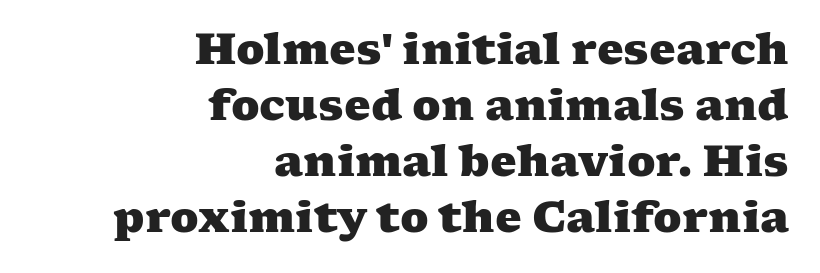
{"serif": "yes", "bold": "yes", "weight": "heavy", "width": "wide", "stroke_contrast": "medium", "x_height": "medium", "monospaced": "no", "underline": "no", "align": "right", "line_spacing": "normal", "line_spacing_ratio": 1.33, "letter_spacing": "normal", "letter_spacing_em": 0.0, "glyph_px": 42}
